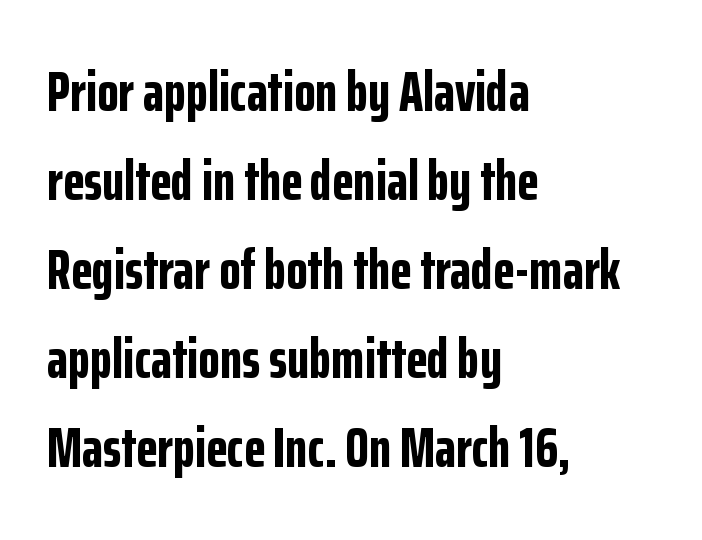
The image shows 56 px bold, condensed sans-serif type, upright; set left-aligned, normal line spacing (1.59x), normal letter spacing, not underlined; low stroke contrast and a medium x-height.
